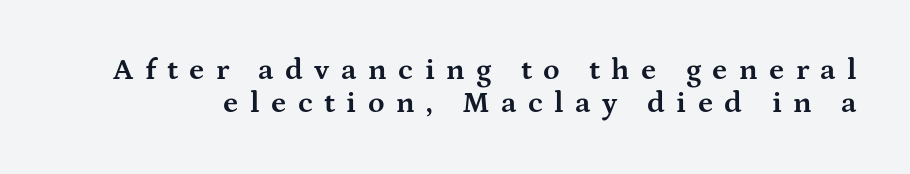
Q: Is the text bold? A: Yes.
Q: Is the text italic (slanted)? A: No, it is upright.
Q: Is the typeface a serif or a sans-serif typeface? A: Serif.
Q: Is the text underlined? A: No.
Q: Is the spacing between letters normal or unusually wide? A: Unusually wide.
Q: Is the spacing between lines tight, normal or loose? A: Tight.
Q: Width (condensed, normal, or wide)? A: Wide.
Q: Stroke contrast? A: Medium.
Q: x-height? A: Medium.
Q: Monospaced? A: No.
